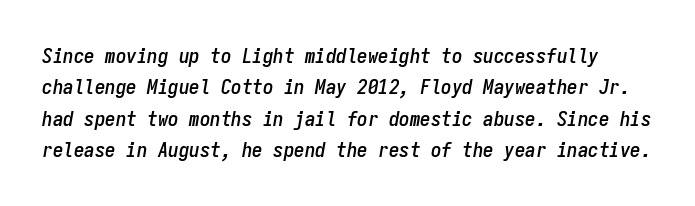
Q: Is the text italic (slanted)? A: Yes, it leans right by about 9 degrees.
Q: Is the text underlined? A: No.
Q: Is the spacing between letters normal or unusually wide? A: Normal.
Q: Is the spacing between lines tight, normal or loose? A: Normal.
